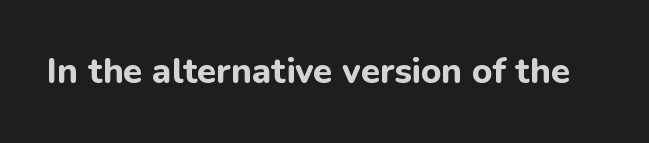
Tall strokes in this sample are plumb rather than angled. Varying glyph widths throughout — classic text-font behaviour. Default kerning and tracking; the words read as compact shapes. Its strokes are broad and dark, the hallmark of bold type. Quick note: underline off.
